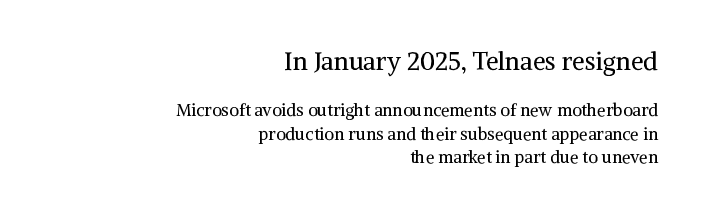
Do the letters lean? They stand straight. The gaps between neighbouring characters are ordinary and unremarkable. The strokes carry an ordinary text weight at most. The passage shown begins with its larger block and ends with its smaller one. The zone under the glyphs is completely vacant. The passage is arranged like a letterhead date or caption credit — flush right.
